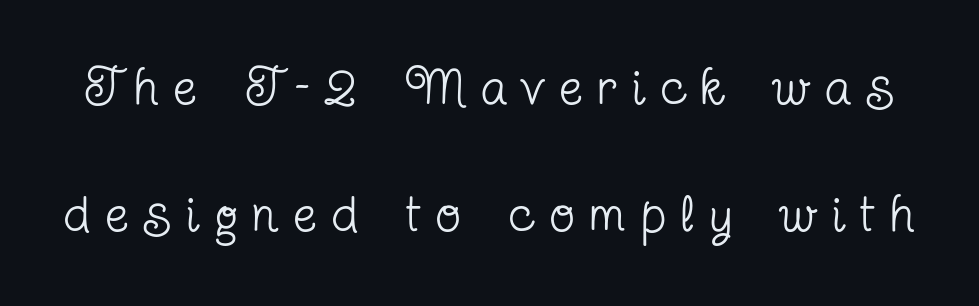
Q: Is the text bold? A: No.
Q: Is the text italic (slanted)? A: No, it is upright.
Q: Is the typeface a serif or a sans-serif typeface? A: Serif.
Q: Is the text underlined? A: No.
Q: Is the spacing between letters normal or unusually wide? A: Unusually wide.
Q: Is the spacing between lines tight, normal or loose? A: Loose.
Q: Width (condensed, normal, or wide)? A: Condensed.
Q: Stroke contrast? A: Low.
Q: x-height? A: Medium.
Q: Monospaced? A: No.
